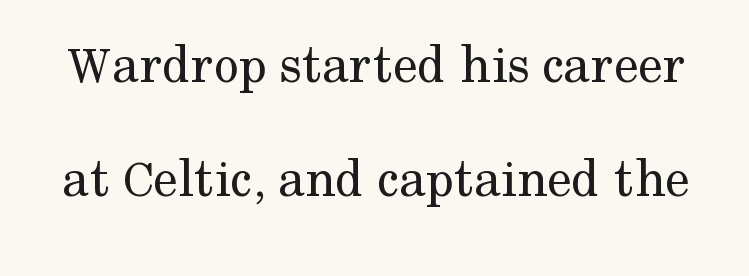
{"serif": "yes", "italic": "no", "bold": "no", "weight": "regular", "width": "normal", "stroke_contrast": "medium", "x_height": "medium", "monospaced": "no", "underline": "no", "line_spacing": "loose", "line_spacing_ratio": 2.08, "letter_spacing": "normal", "letter_spacing_em": 0.0, "glyph_px": 55}
